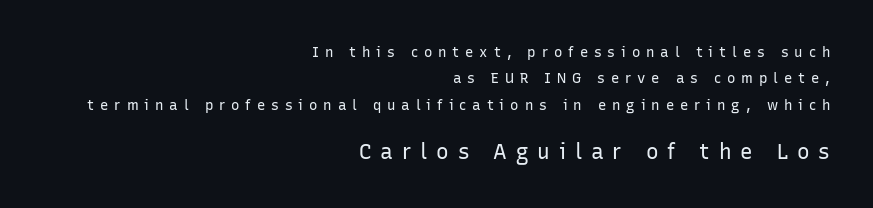
Q: Is the text bold? A: No.
Q: Is the text italic (slanted)? A: No, it is upright.
Q: Is the text underlined? A: No.
Q: How is the paragraph aligned? A: Right-aligned.
Q: Is the spacing between letters normal or unusually wide? A: Unusually wide.
Q: Which block of text is set in a larger size, the first (top) or the second (bottom)? A: The second (bottom) one.
